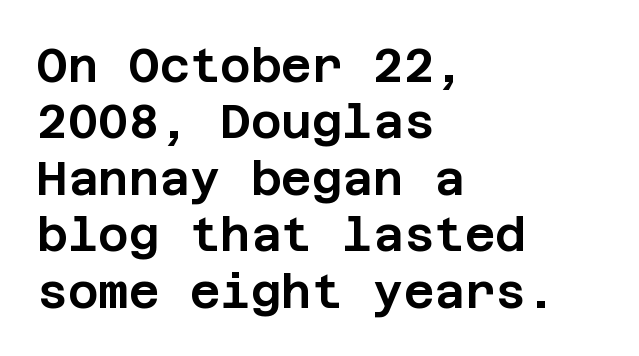
The image shows 47 px sans-serif type, upright; set left-aligned, line spacing 1.2x, normal letter spacing, not underlined; low stroke contrast and a large x-height.
